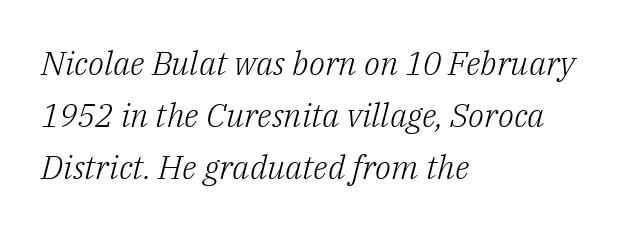
Q: Is the text bold? A: No.
Q: Is the text italic (slanted)? A: Yes, it leans right by about 14 degrees.
Q: Is the typeface a serif or a sans-serif typeface? A: Serif.
Q: Is the text underlined? A: No.
Q: How is the paragraph aligned? A: Left-aligned.
Q: Is the spacing between letters normal or unusually wide? A: Normal.
Q: Is the spacing between lines tight, normal or loose? A: Normal.
Q: Width (condensed, normal, or wide)? A: Normal.
Q: Stroke contrast? A: Low.
Q: x-height? A: Medium.
Q: Monospaced? A: No.
